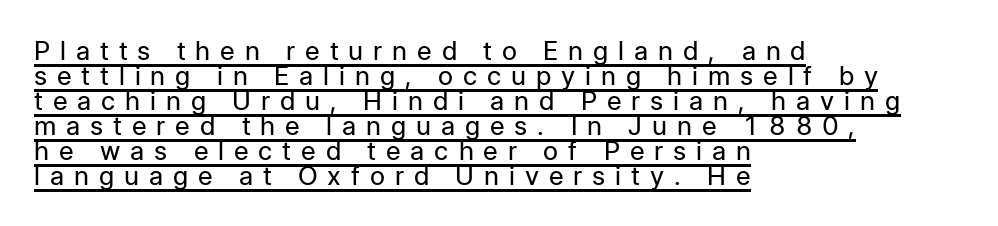
The image shows 26 px text type, upright; set left-aligned, tight line spacing (0.96x), unusually wide letter spacing (+0.38 em), underlined.
